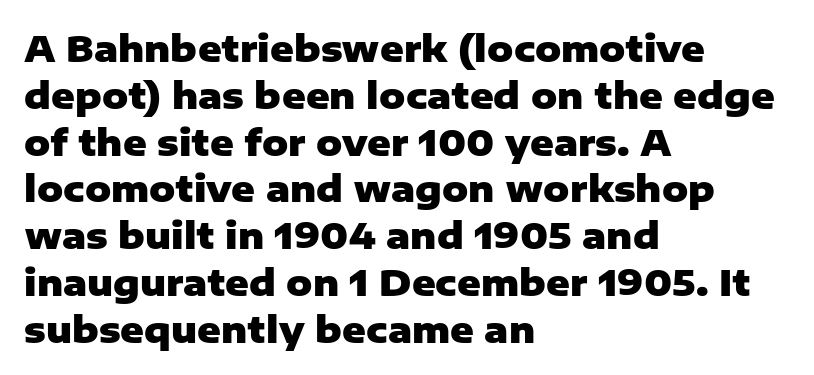
Font category for this specimen: sans-serif. These lines are rendered in a variable-pitch font. Notice how thick the strokes are: this is what a full bold looks like. How are the letters spaced? Ordinarily, with no added tracking. Line starts are locked; line ends wander.
